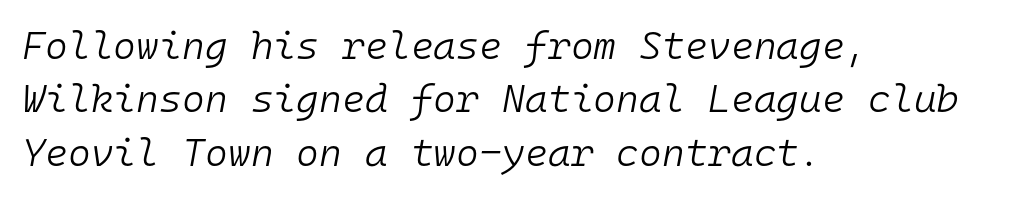
Q: Is the text bold? A: No.
Q: Is the text italic (slanted)? A: Yes, it leans right by about 10 degrees.
Q: Is the text underlined? A: No.
Q: How is the paragraph aligned? A: Left-aligned.
Q: Is the spacing between letters normal or unusually wide? A: Normal.
Q: Is the spacing between lines tight, normal or loose? A: Normal.
Q: Width (condensed, normal, or wide)? A: Normal.
Q: Stroke contrast? A: Low.
Q: x-height? A: Medium.
Q: Monospaced? A: Yes.
